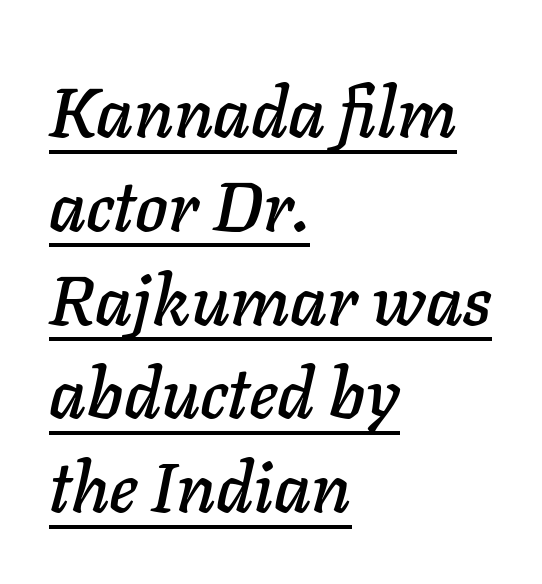
The image shows 70 px text type, italic (leaning right); set left-aligned, normal line spacing (1.34x), normal letter spacing, underlined; low stroke contrast and a medium x-height.
